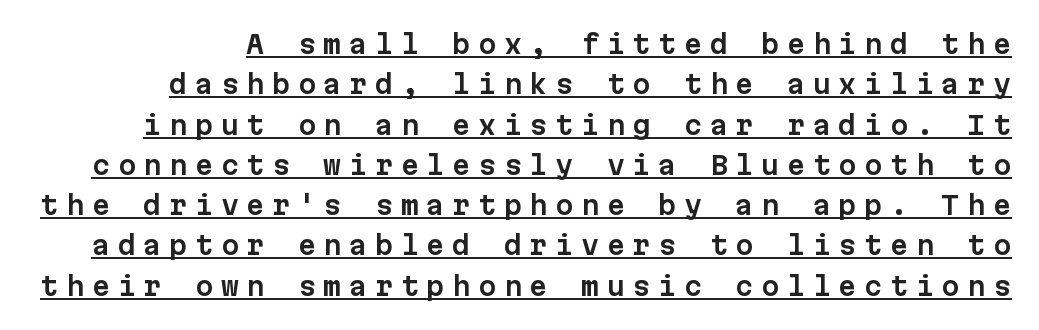
Q: Is the text italic (slanted)? A: No, it is upright.
Q: Is the text underlined? A: Yes.
Q: Is the spacing between letters normal or unusually wide? A: Unusually wide.
Q: Is the spacing between lines tight, normal or loose? A: Normal.
